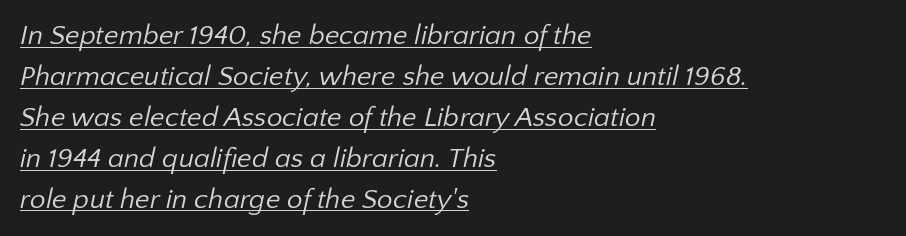
Q: Is the text bold? A: No.
Q: Is the typeface a serif or a sans-serif typeface? A: Sans-serif.
Q: Is the text underlined? A: Yes.
Q: How is the paragraph aligned? A: Left-aligned.
Q: Is the spacing between letters normal or unusually wide? A: Normal.
Q: Is the spacing between lines tight, normal or loose? A: Normal.
Q: Width (condensed, normal, or wide)? A: Normal.
Q: Stroke contrast? A: Low.
Q: x-height? A: Medium.
Q: Monospaced? A: No.
